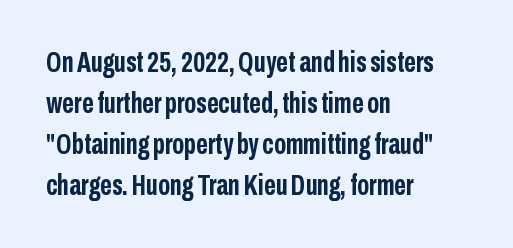
Q: Is the text bold? A: Yes.
Q: Is the text italic (slanted)? A: No, it is upright.
Q: Is the typeface a serif or a sans-serif typeface? A: Sans-serif.
Q: Is the text underlined? A: No.
Q: How is the paragraph aligned? A: Left-aligned.
Q: Is the spacing between letters normal or unusually wide? A: Normal.
Q: Is the spacing between lines tight, normal or loose? A: Normal.
Q: Width (condensed, normal, or wide)? A: Condensed.
Q: Stroke contrast? A: Low.
Q: x-height? A: Medium.
Q: Monospaced? A: No.
